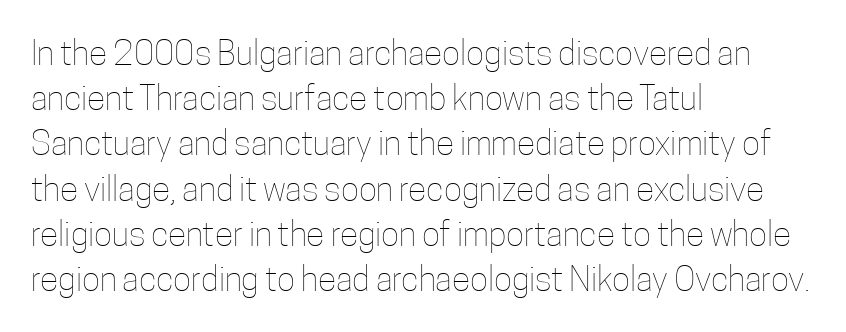
Words float on clear page, feet unadorned. A classic flush-left, rag-right setting is used for this passage. Stems and bowls with no extra thickness — not bold. What's the leading like? Ordinary, nothing unusual.
